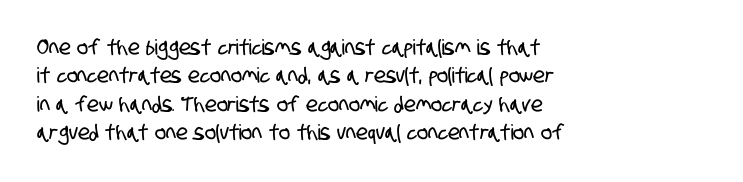
{"underline": "no", "align": "left", "line_spacing": "normal", "line_spacing_ratio": 1.35, "letter_spacing": "normal", "letter_spacing_em": 0.0, "glyph_px": 21}
